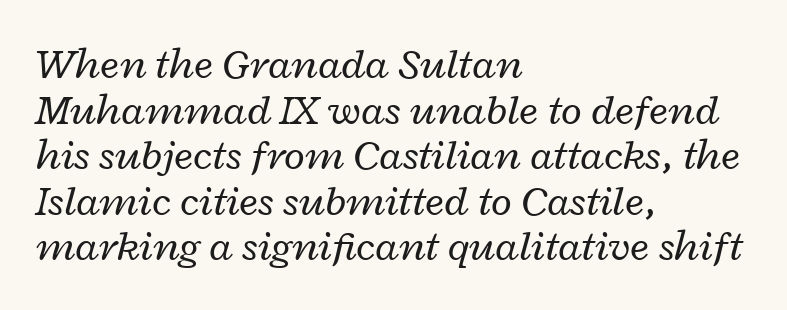
Q: Is the text bold? A: No.
Q: Is the text italic (slanted)? A: Yes, it leans right by about 12 degrees.
Q: Is the text underlined? A: No.
Q: How is the paragraph aligned? A: Left-aligned.
Q: Is the spacing between letters normal or unusually wide? A: Normal.
Q: Is the spacing between lines tight, normal or loose? A: Tight.
Q: Width (condensed, normal, or wide)? A: Wide.
Q: Stroke contrast? A: Low.
Q: x-height? A: Medium.
Q: Monospaced? A: No.
